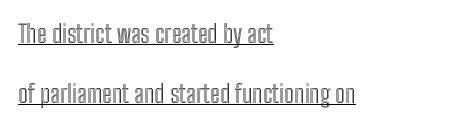
Q: Is the text italic (slanted)? A: No, it is upright.
Q: Is the text underlined? A: Yes.
Q: How is the paragraph aligned? A: Left-aligned.
Q: Is the spacing between letters normal or unusually wide? A: Normal.
Q: Is the spacing between lines tight, normal or loose? A: Loose.
